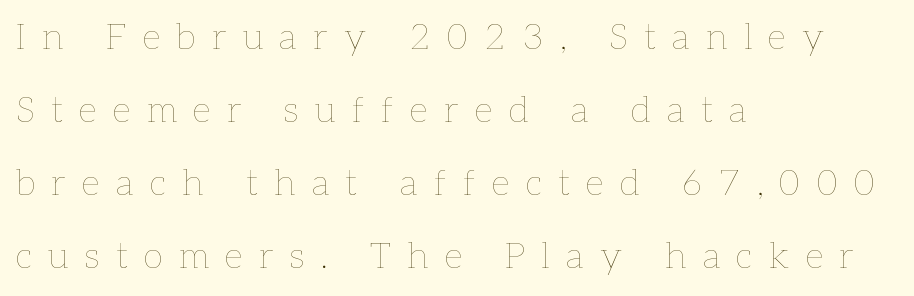
Q: Is the text bold? A: No.
Q: Is the text italic (slanted)? A: No, it is upright.
Q: Is the text underlined? A: No.
Q: How is the paragraph aligned? A: Left-aligned.
Q: Is the spacing between letters normal or unusually wide? A: Unusually wide.
Q: Is the spacing between lines tight, normal or loose? A: Loose.
Q: Width (condensed, normal, or wide)? A: Normal.
Q: Stroke contrast? A: Low.
Q: x-height? A: Medium.
Q: Monospaced? A: No.
